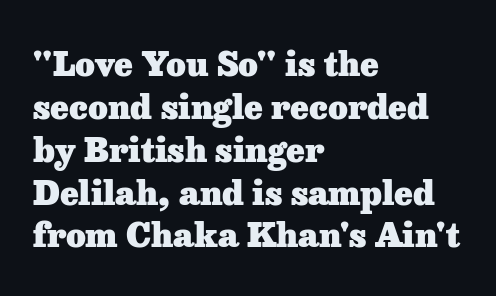
{"serif": "yes", "italic": "no", "bold": "yes", "weight": "heavy", "width": "normal", "stroke_contrast": "low", "x_height": "medium", "monospaced": "no", "underline": "no", "align": "left", "line_spacing": "normal", "line_spacing_ratio": 1.26, "letter_spacing": "normal", "letter_spacing_em": 0.0, "glyph_px": 34}
